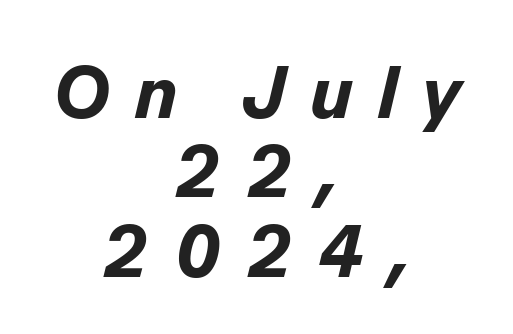
Rows of type sit shoulder to shoulder in the vertical direction. The passage shown has open, widely tracked lettering throughout. Heavy, bold letterforms. Proportional: the letters do not fall into vertical columns. Notice how the passage keeps no hard edge, just a central spine.
